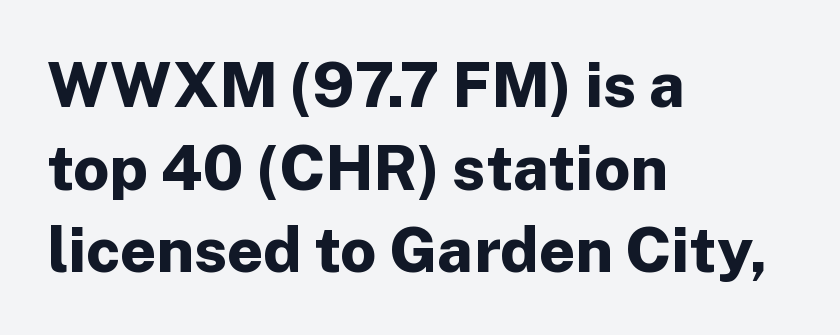
Q: Is the text bold? A: Yes.
Q: Is the text italic (slanted)? A: No, it is upright.
Q: Is the typeface a serif or a sans-serif typeface? A: Sans-serif.
Q: Is the text underlined? A: No.
Q: How is the paragraph aligned? A: Left-aligned.
Q: Is the spacing between letters normal or unusually wide? A: Normal.
Q: Is the spacing between lines tight, normal or loose? A: Normal.
Q: Width (condensed, normal, or wide)? A: Normal.
Q: Stroke contrast? A: Low.
Q: x-height? A: Medium.
Q: Monospaced? A: No.
